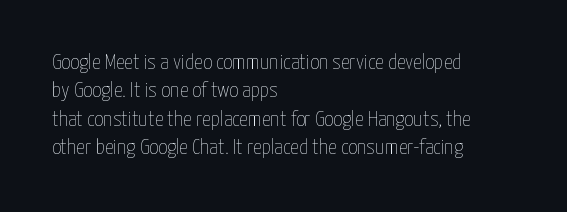
The image shows 22 px text type, upright; set left-aligned, normal line spacing (1.29x), normal letter spacing, not underlined.
